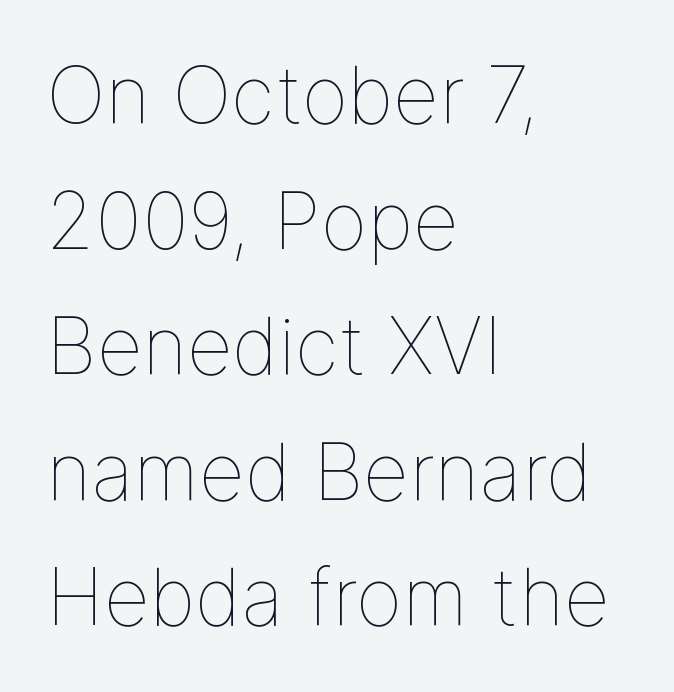
Only glyphs here, with clear space below each row. Caption: face not bold, strokes unweighted. Proportional: the letters do not fall into vertical columns. Words appear dense and cohesive because spacing is normal.
